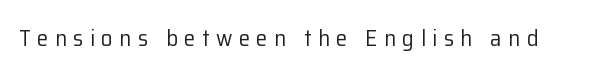
{"italic": "no", "bold": "no", "underline": "no", "letter_spacing": "wide", "letter_spacing_em": 0.28, "glyph_px": 23}
